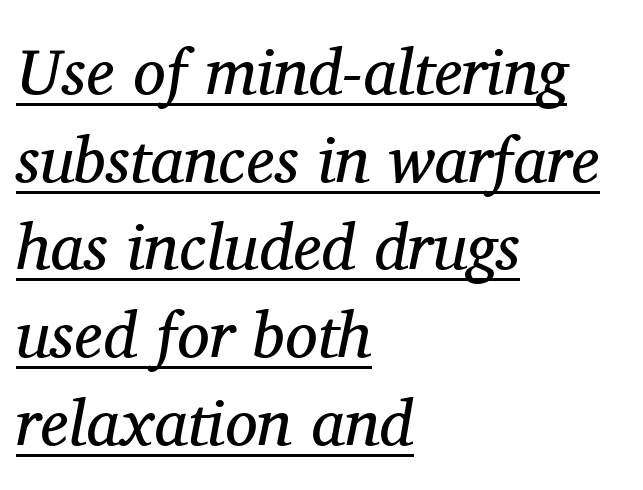
The image shows 65 px regular-weight serif type, italic (leaning right); set left-aligned, normal line spacing (1.35x), normal letter spacing, underlined; medium stroke contrast and a medium x-height.
